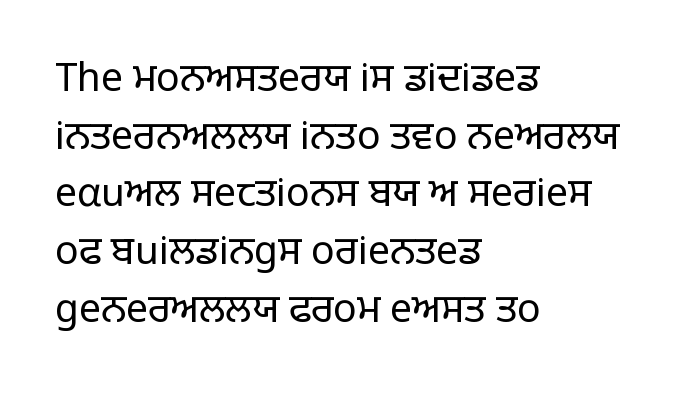
These glyphs show unthickened strokes, regular width or finer. Tracking value appears to be zero — textbook default spacing. This rendering employs a face without finishing strokes, i.e., a sans-serif. The paragraph shown leans on its left margin. The glyphs are unaccompanied by any horizontal stroke below them. Notice how descenders clear the ascenders below comfortably — that's standard leading.
